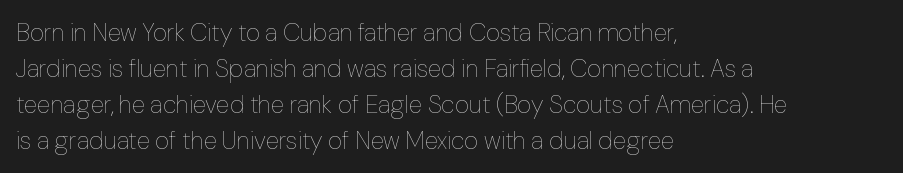
The rendering anchors every line to the left-hand side. Words appear dense and cohesive because spacing is normal. Does the leading feel generous? No, just average. A quiet, ordinary-to-light weight characterises the typeface.
